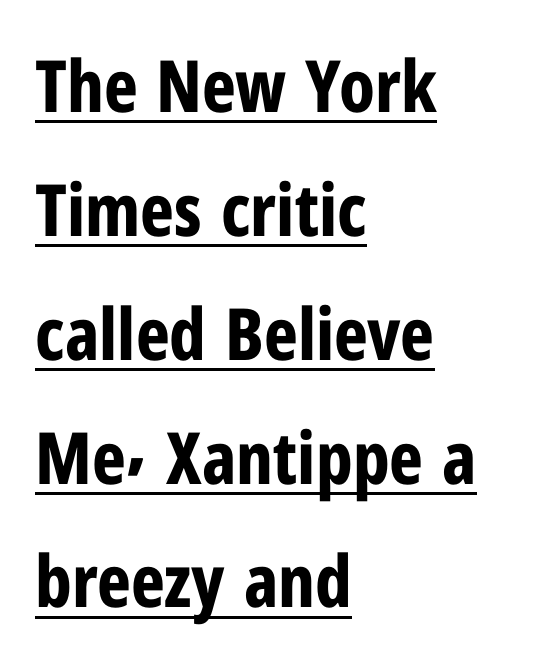
The image shows 72 px bold, condensed sans-serif type, upright; set left-aligned, line spacing 1.72x, normal letter spacing, underlined; low stroke contrast and a medium x-height.
